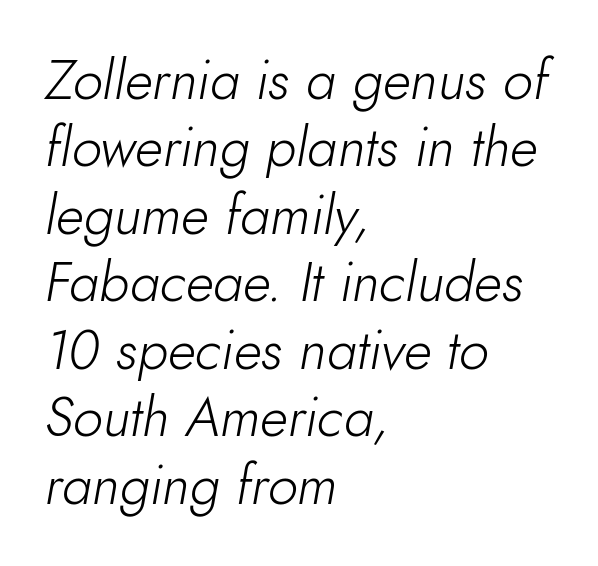
Q: Is the text bold? A: No.
Q: Is the text italic (slanted)? A: Yes, it leans right by about 10 degrees.
Q: Is the text underlined? A: No.
Q: How is the paragraph aligned? A: Left-aligned.
Q: Is the spacing between letters normal or unusually wide? A: Normal.
Q: Is the spacing between lines tight, normal or loose? A: Normal.
Q: Width (condensed, normal, or wide)? A: Normal.
Q: Stroke contrast? A: Low.
Q: x-height? A: Small.
Q: Monospaced? A: No.
